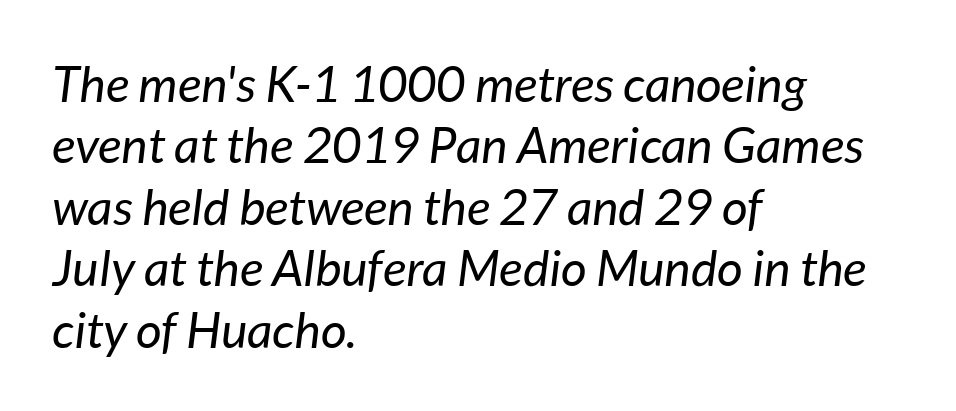
{"italic": "yes", "lean": "right", "slant_degrees": 7, "bold": "no", "weight": "regular", "width": "normal", "stroke_contrast": "low", "x_height": "medium", "monospaced": "no", "underline": "no", "align": "left", "line_spacing_ratio": 1.23, "letter_spacing": "normal", "letter_spacing_em": 0.0, "glyph_px": 50}
